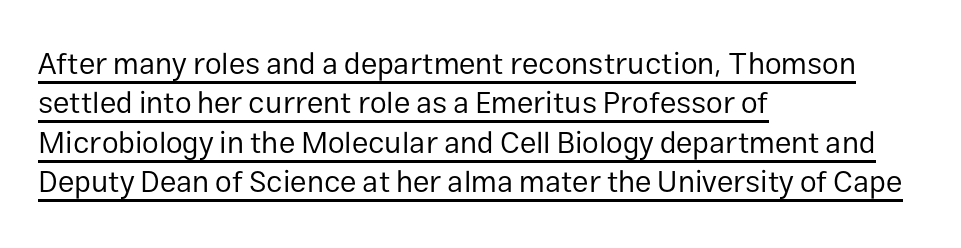
Looks like someone drew a line under every word here. Stems here are at most as thick as an everyday book face. Here the designer chose a conventional face with non-uniform glyph widths. Quick note: interline space is typical. Spacing between characters is what you'd get straight out of the box. In terms of letterform style, serifs are entirely absent.
